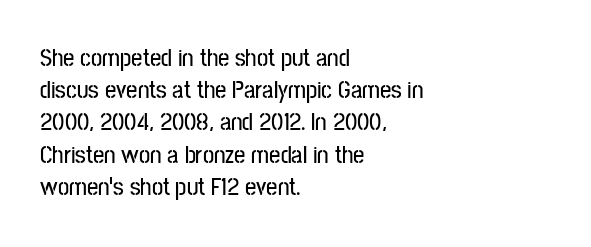
No italicization has been applied; the sample stays upright. This sample uses plain, unmodified letter spacing. Decoration check: the copy has no underline. The typesetter chose a ragged-right arrangement here. Interline gaps are of average width in this sample.
